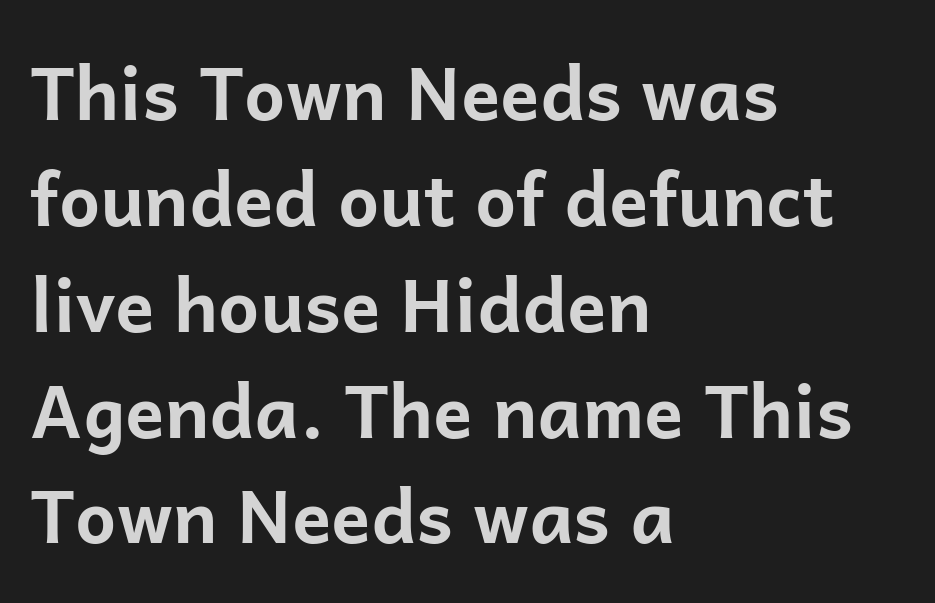
How are the letters spaced? Ordinarily, with no added tracking. Thick stems and heavy bowls — unmistakably bold. The letters advance in unequal steps, a hallmark of proportional type. A bare baseline throughout the passage. Vertically, the passage feels balanced, rows spaced as you'd expect.
